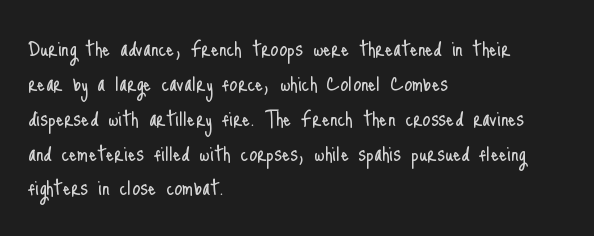
The strip under each line holds only bare page. Short note: letters normally spaced. The axis of the letterforms is exactly vertical. Line spacing here is normal. The rendering anchors every line to the left-hand side.
